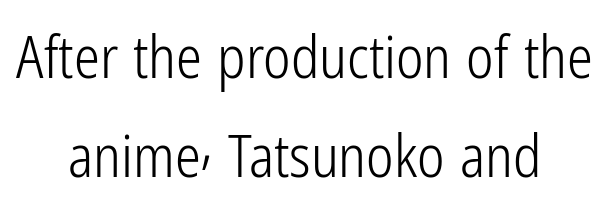
The image shows 58 px light, condensed sans-serif type, upright; set centered, line spacing 1.71x, normal letter spacing, not underlined; low stroke contrast and a medium x-height.
